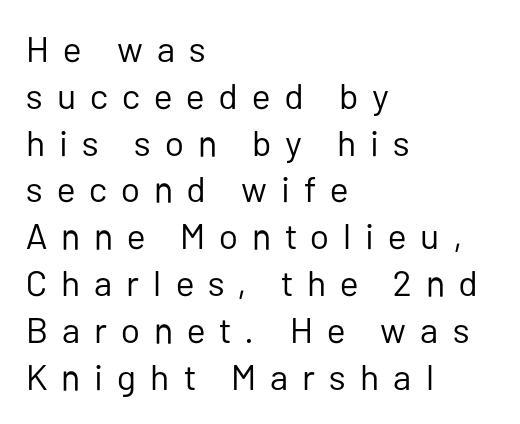
{"serif": "no", "italic": "no", "bold": "no", "weight": "regular", "width": "normal", "stroke_contrast": "low", "x_height": "medium", "monospaced": "no", "underline": "no", "align": "left", "line_spacing": "normal", "line_spacing_ratio": 1.3, "letter_spacing": "wide", "letter_spacing_em": 0.39, "glyph_px": 36}
